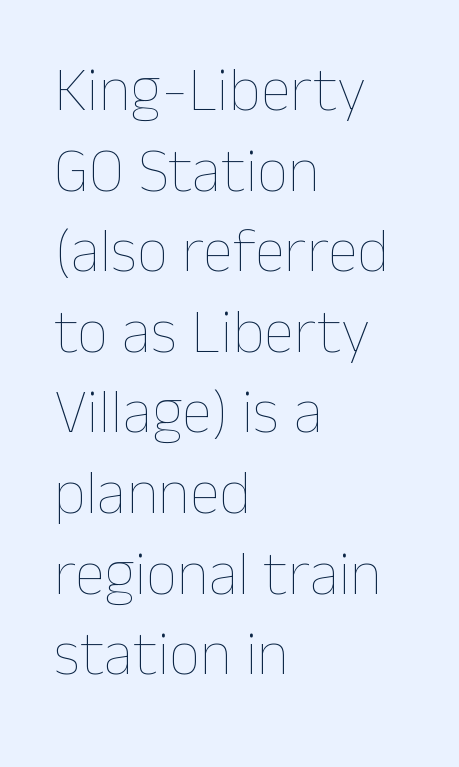
The image shows 62 px thin type, upright; set left-aligned, normal line spacing (1.3x), normal letter spacing, not underlined; low stroke contrast and a medium x-height.
